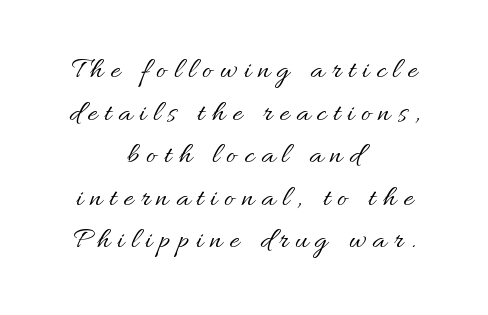
Baseline-to-baseline distance is the conventional proportion of letter height. Does the copy run flush right? No — it is centered line by line. Decoration check: the copy has no underline.
